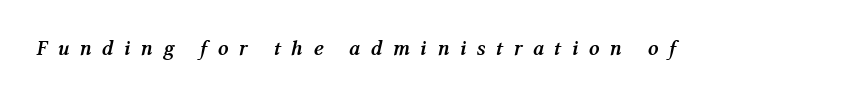
The image shows 21 px bold type, italic (leaning right); set unusually wide letter spacing (+0.49 em), not underlined.
